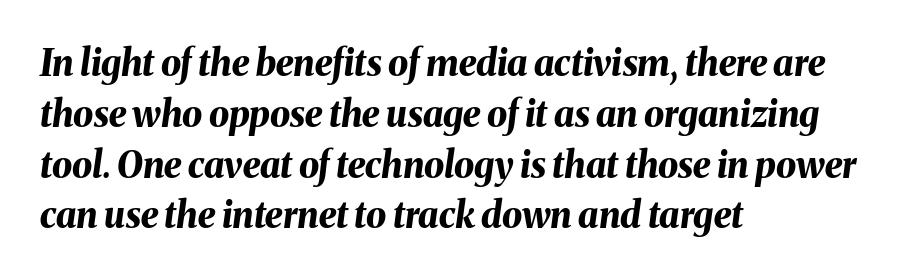
Q: Is the text bold? A: Yes.
Q: Is the text italic (slanted)? A: Yes, it leans right by about 8 degrees.
Q: Is the text underlined? A: No.
Q: How is the paragraph aligned? A: Left-aligned.
Q: Is the spacing between letters normal or unusually wide? A: Normal.
Q: Is the spacing between lines tight, normal or loose? A: Normal.
Q: Width (condensed, normal, or wide)? A: Normal.
Q: Stroke contrast? A: Medium.
Q: x-height? A: Medium.
Q: Monospaced? A: No.
